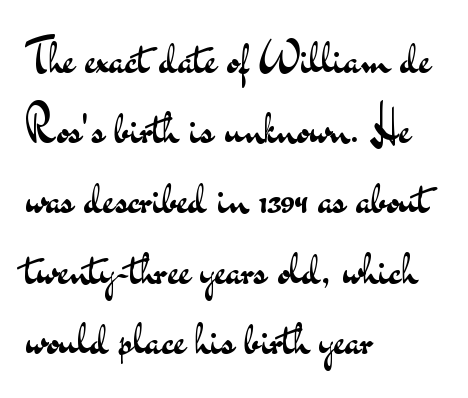
Left-aligned paragraph, ragged on the right. There is no visible air inserted between adjacent glyphs. This sample has the flowing, uneven cadence of proportional lettering.
